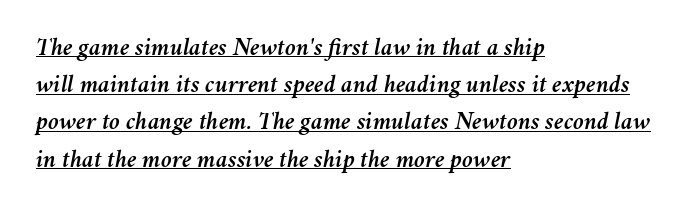
You can tell it's italic because the verticals aren't actually vertical. This is underlined copy, the kind a proofreader might mark for attention. Is there much room between lines? A standard amount, neither cramped nor airy. Notice how the passage keeps a crisp vertical edge on the left only.
